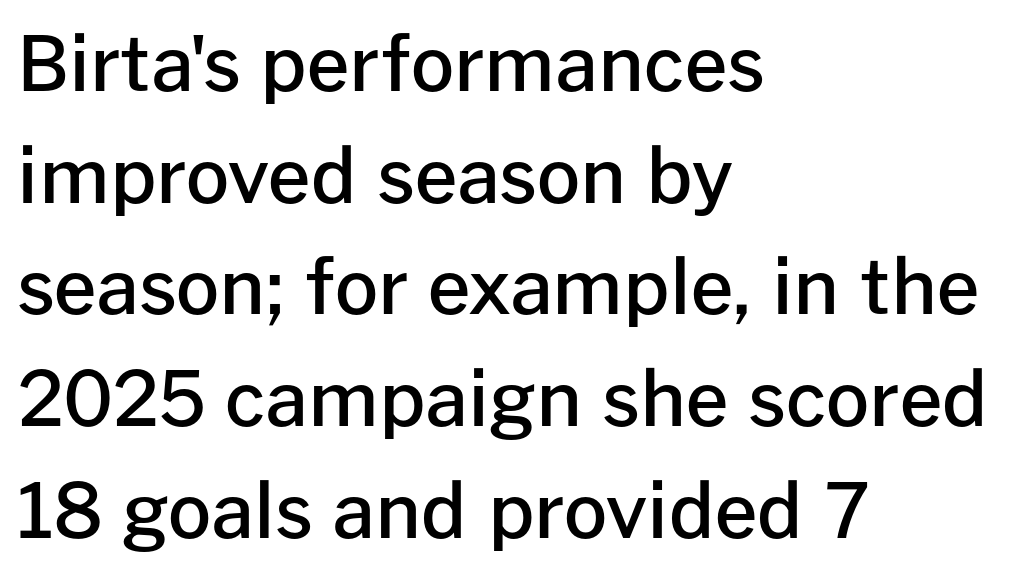
Line starts are locked; line ends wander. Look at the bottom of the vertical strokes: they stop flat, with no serifs. The typesetting leans somewhat heavy: a semibold. Characters remain perfectly vertical along every line. The face used here is rendered with its standard letterfit. Proportional: the letters do not fall into vertical columns.
